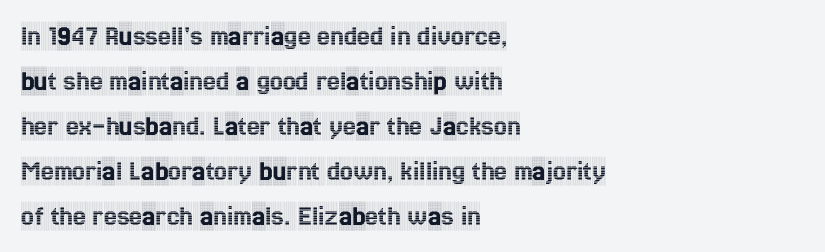
The face used here is proportionally spaced, like ordinary book or web type. If you measured baseline to baseline, you'd find a middling distance. Unlike italic type, these characters show no tilt at all. Does the copy run flush right? No — it runs flush left.
